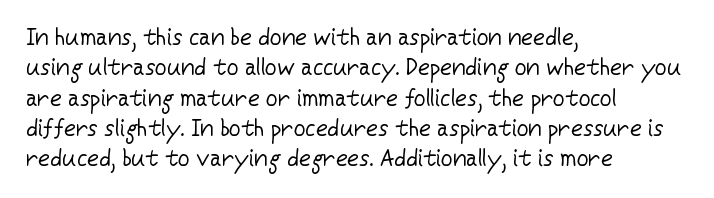
{"italic": "no", "bold": "no", "underline": "no", "align": "left", "line_spacing": "normal", "line_spacing_ratio": 1.32, "letter_spacing": "normal", "letter_spacing_em": 0.0, "glyph_px": 23}
